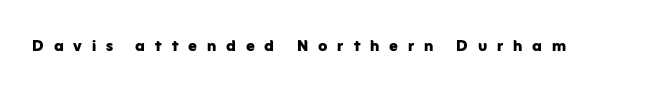
The image shows 21 px bold type, upright; set unusually wide letter spacing (+0.47 em), not underlined.
